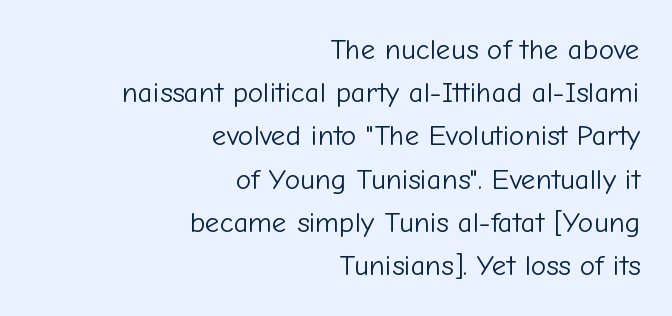
{"serif": "no", "italic": "no", "bold": "no", "weight": "light", "width": "normal", "stroke_contrast": "low", "x_height": "medium", "monospaced": "no", "underline": "no", "align": "right", "line_spacing": "normal", "line_spacing_ratio": 1.49, "letter_spacing": "normal", "letter_spacing_em": 0.0, "glyph_px": 29}
